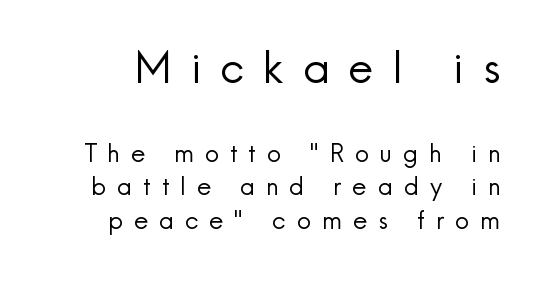
Only glyphs here, with clear space below each row. This sample uses an upright cut, with every glyph sitting square on the baseline. Observe the wide spacing: letters keep a clear distance from each other. Which chunk is bigger? The first one — the top block dwarfs the bottom. Looks like regular typesetting: each glyph gets only the width it needs.
